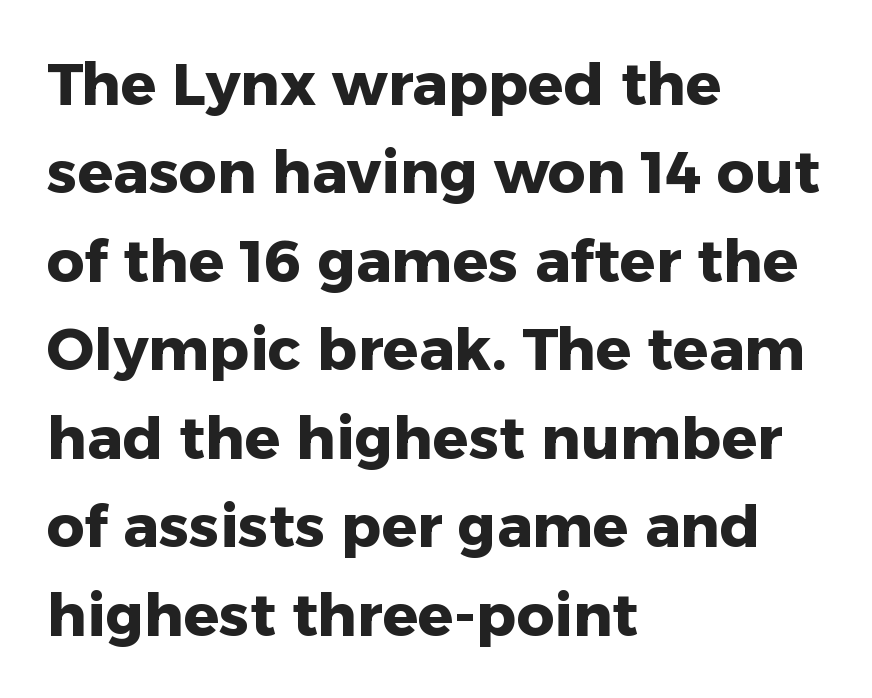
The image shows 59 px heavy sans-serif type, upright; set left-aligned, normal line spacing (1.5x), normal letter spacing, not underlined; low stroke contrast and a medium x-height.
